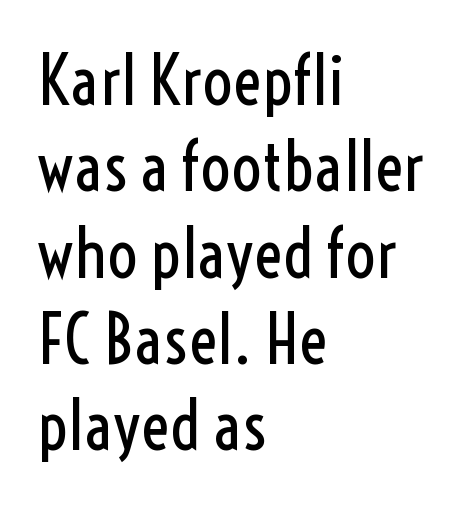
Letters rest on an invisible, unmarked baseline. Line beginnings align vertically; line endings do not. Letter spacing: default. The face used here is proportionally spaced, like ordinary book or web type. One glance says typical: line gaps are just what's usual.
